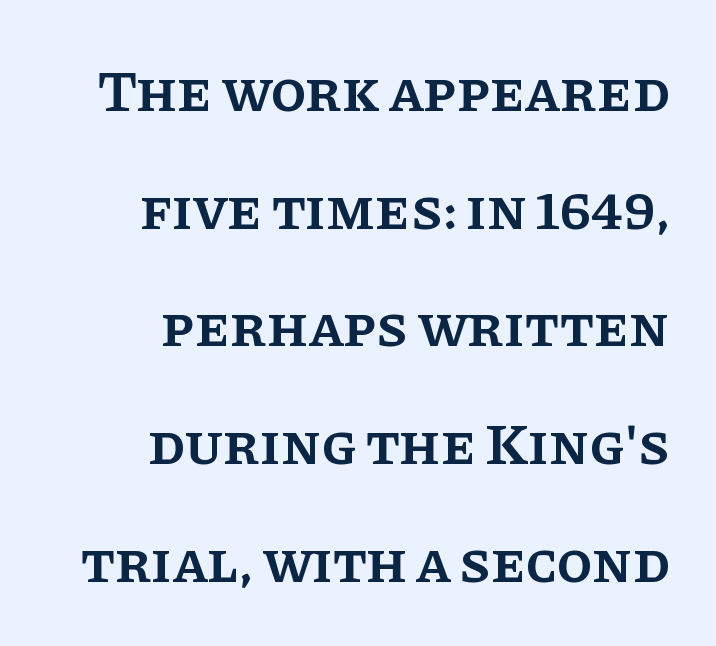
{"serif": "yes", "italic": "no", "bold": "semi", "weight": "semibold", "width": "normal", "stroke_contrast": "low", "x_height": "large", "monospaced": "no", "underline": "no", "align": "right", "line_spacing": "loose", "line_spacing_ratio": 2.03, "letter_spacing": "normal", "letter_spacing_em": 0.0, "glyph_px": 58}
